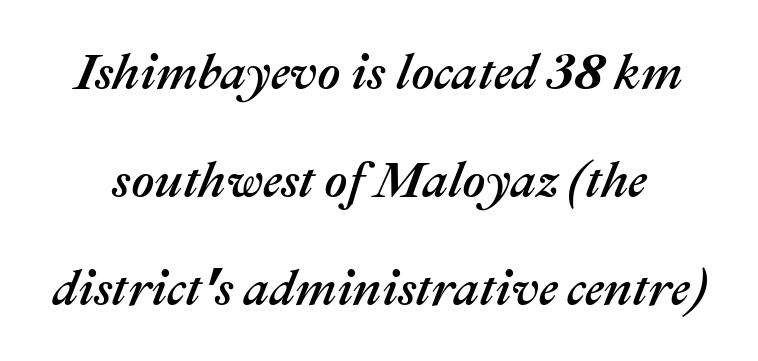
{"italic": "yes", "lean": "right", "slant_degrees": 22, "width": "normal", "stroke_contrast": "medium", "x_height": "medium", "monospaced": "no", "underline": "no", "line_spacing": "loose", "line_spacing_ratio": 2.16, "letter_spacing": "normal", "letter_spacing_em": 0.0, "glyph_px": 50}
